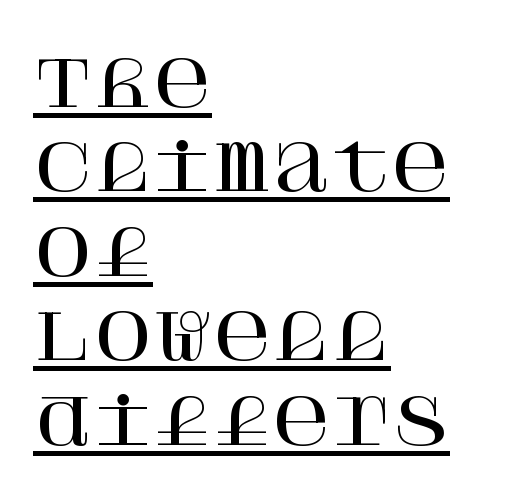
{"serif": "yes", "italic": "no", "width": "normal", "stroke_contrast": "high", "x_height": "large", "underline": "yes", "align": "left", "line_spacing": "normal", "line_spacing_ratio": 1.32, "letter_spacing": "normal", "letter_spacing_em": 0.0, "glyph_px": 64}
